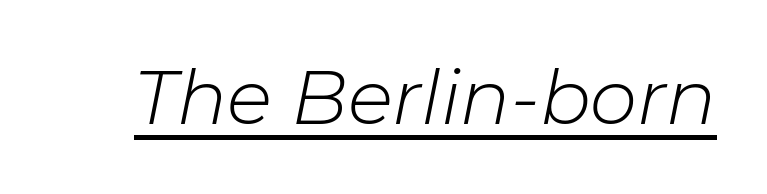
Q: Is the text bold? A: No.
Q: Is the text italic (slanted)? A: Yes, it leans right by about 11 degrees.
Q: Is the text underlined? A: Yes.
Q: Is the spacing between letters normal or unusually wide? A: Normal.
Q: Width (condensed, normal, or wide)? A: Normal.
Q: Stroke contrast? A: Low.
Q: x-height? A: Medium.
Q: Monospaced? A: No.
